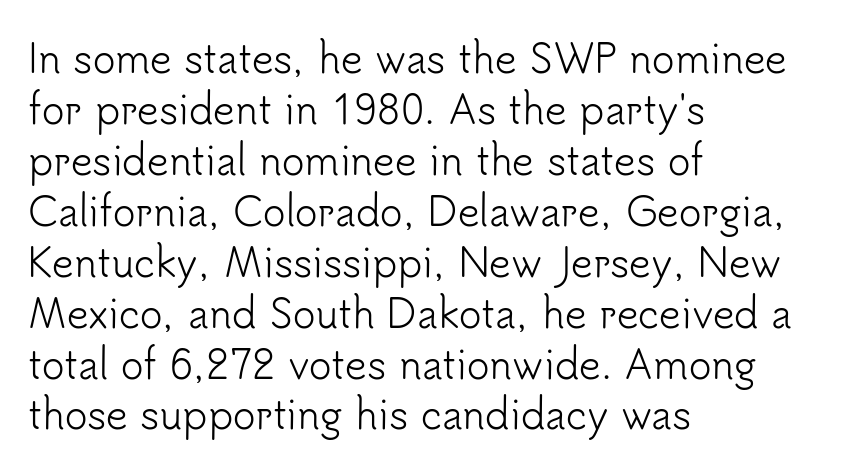
The typeface chosen for these lines omits serifs. Unlike italic type, these characters show no tilt at all. Unbolded letterforms with no extra heft. What stands out about the letter spacing? Nothing — it is the standard amount. The zone under the glyphs is completely vacant. Short and long lines alike share a common starting point at left.
